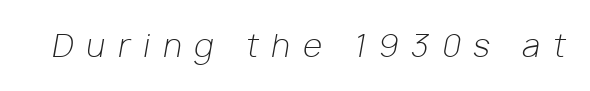
{"italic": "yes", "lean": "right", "slant_degrees": 10, "bold": "no", "weight": "light", "width": "normal", "stroke_contrast": "low", "x_height": "medium", "monospaced": "no", "underline": "no", "letter_spacing": "wide", "letter_spacing_em": 0.42, "glyph_px": 31}
